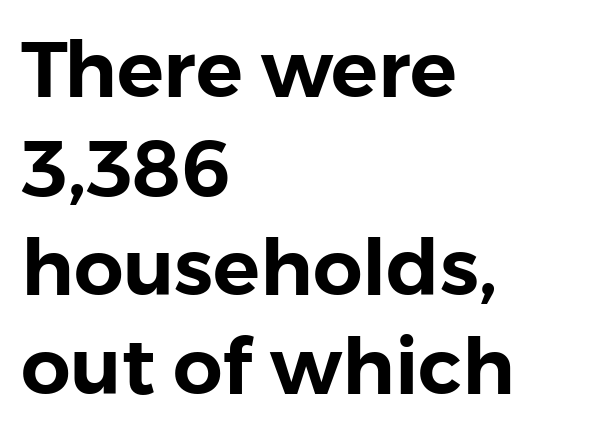
{"serif": "no", "italic": "no", "width": "normal", "x_height": "medium", "monospaced": "no", "underline": "no", "align": "left", "line_spacing": "normal", "line_spacing_ratio": 1.27, "letter_spacing": "normal", "letter_spacing_em": 0.0, "glyph_px": 78}
